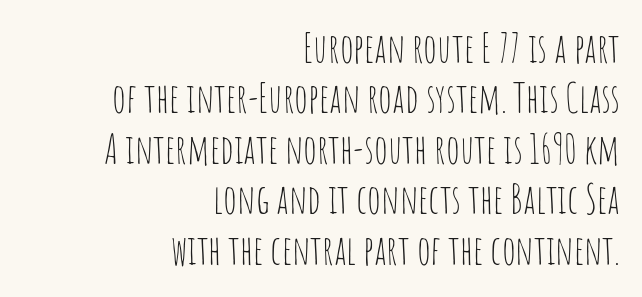
The image shows 40 px thin, condensed sans-serif type, upright; set right-aligned, normal line spacing (1.26x), normal letter spacing, not underlined; low stroke contrast and a large x-height.
